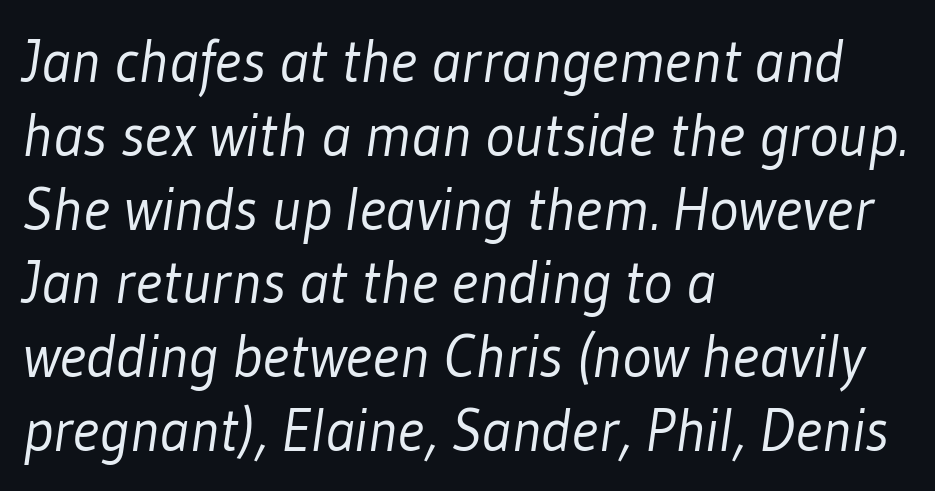
{"serif": "no", "bold": "no", "weight": "light", "width": "condensed", "stroke_contrast": "low", "x_height": "medium", "monospaced": "no", "underline": "no", "align": "left", "line_spacing_ratio": 1.21, "letter_spacing": "normal", "letter_spacing_em": 0.0, "glyph_px": 61}
